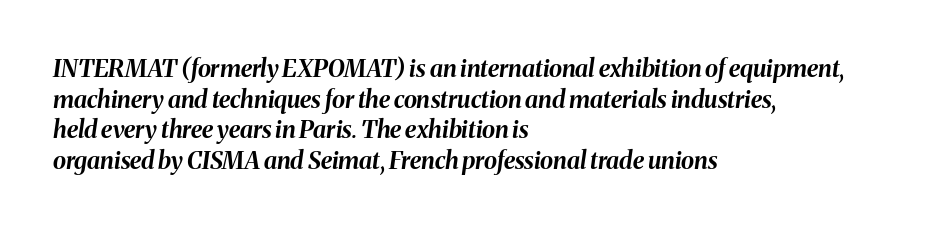
Q: Is the text bold? A: Yes.
Q: Is the text italic (slanted)? A: Yes, it leans right by about 8 degrees.
Q: Is the text underlined? A: No.
Q: How is the paragraph aligned? A: Left-aligned.
Q: Is the spacing between letters normal or unusually wide? A: Normal.
Q: Is the spacing between lines tight, normal or loose? A: Normal.
